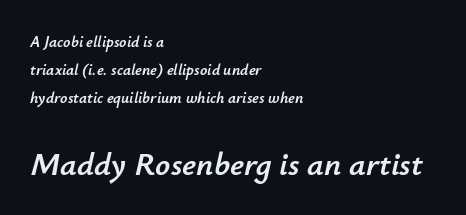
The image shows 33 px text type, italic (leaning right); set left-aligned, line spacing 1.74x, normal letter spacing, not underlined; the second (bottom) block is 2.06x larger; low stroke contrast and a small x-height.
